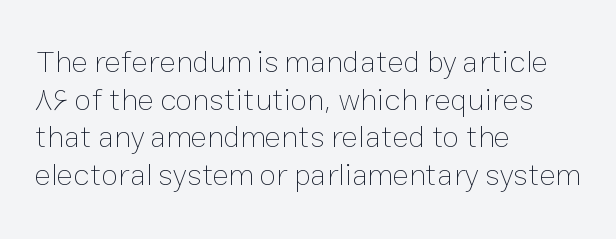
Q: Is the text bold? A: No.
Q: Is the text italic (slanted)? A: No, it is upright.
Q: Is the text underlined? A: No.
Q: How is the paragraph aligned? A: Left-aligned.
Q: Is the spacing between letters normal or unusually wide? A: Normal.
Q: Width (condensed, normal, or wide)? A: Normal.
Q: Stroke contrast? A: Low.
Q: x-height? A: Medium.
Q: Monospaced? A: No.
